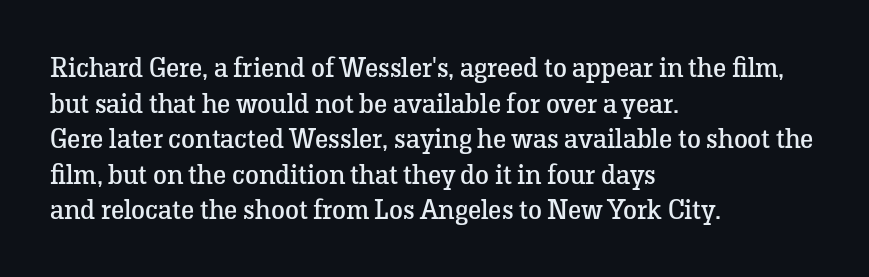
Q: Is the text bold? A: No.
Q: Is the text italic (slanted)? A: No, it is upright.
Q: Is the typeface a serif or a sans-serif typeface? A: Serif.
Q: Is the text underlined? A: No.
Q: How is the paragraph aligned? A: Left-aligned.
Q: Is the spacing between letters normal or unusually wide? A: Normal.
Q: Is the spacing between lines tight, normal or loose? A: Normal.
Q: Width (condensed, normal, or wide)? A: Normal.
Q: Stroke contrast? A: Low.
Q: x-height? A: Medium.
Q: Monospaced? A: No.
